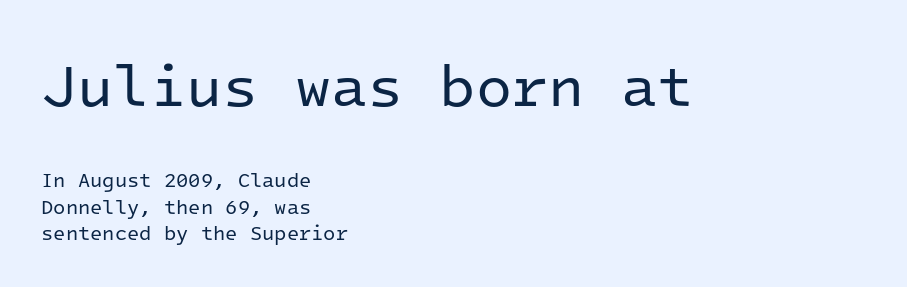
{"serif": "no", "italic": "no", "bold": "no", "weight": "regular", "width": "normal", "stroke_contrast": "low", "x_height": "medium", "monospaced": "yes", "underline": "no", "align": "left", "line_spacing": "normal", "line_spacing_ratio": 1.31, "letter_spacing": "normal", "letter_spacing_em": 0.0, "larger_block": "first", "size_ratio": 2.95, "glyph_px": 59}
